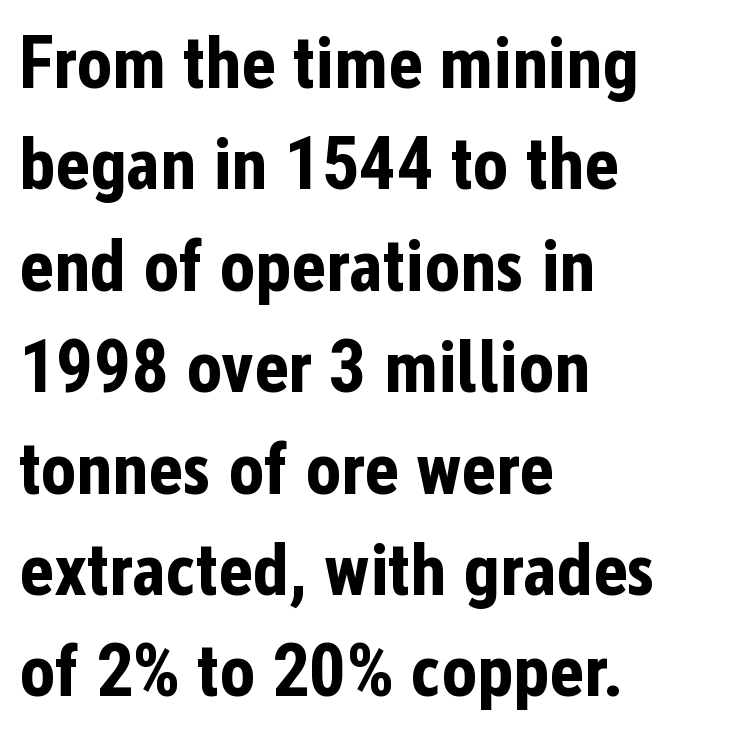
Only glyphs here, with clear space below each row. Is there much room between lines? A standard amount, neither cramped nor airy. Does the type have serifs? No, each stem ends abruptly. Tall strokes in this sample are plumb rather than angled. Plenty of ink on the page — the face is bold.
